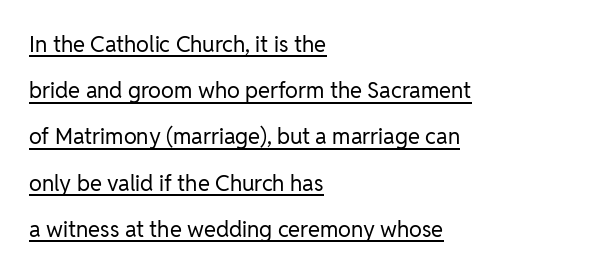
{"italic": "no", "bold": "no", "underline": "yes", "align": "left", "line_spacing": "loose", "line_spacing_ratio": 2.1, "letter_spacing": "normal", "letter_spacing_em": 0.0, "glyph_px": 22}
